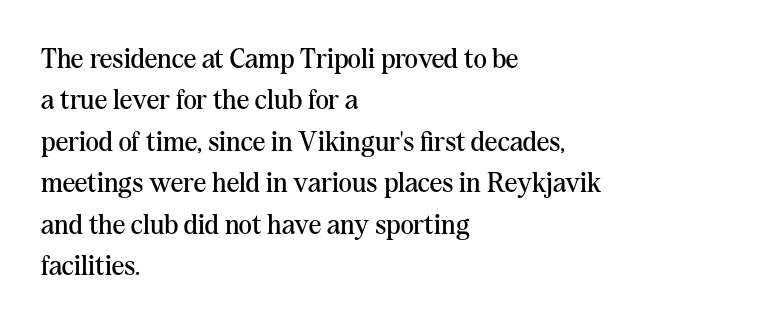
How would I describe the line gaps? Plain and ordinary. A classic flush-left, rag-right setting is used for this passage. Small tapered or slab feet sit at the stroke ends, so this counts as serif. The letters advance in unequal steps, a hallmark of proportional type.
